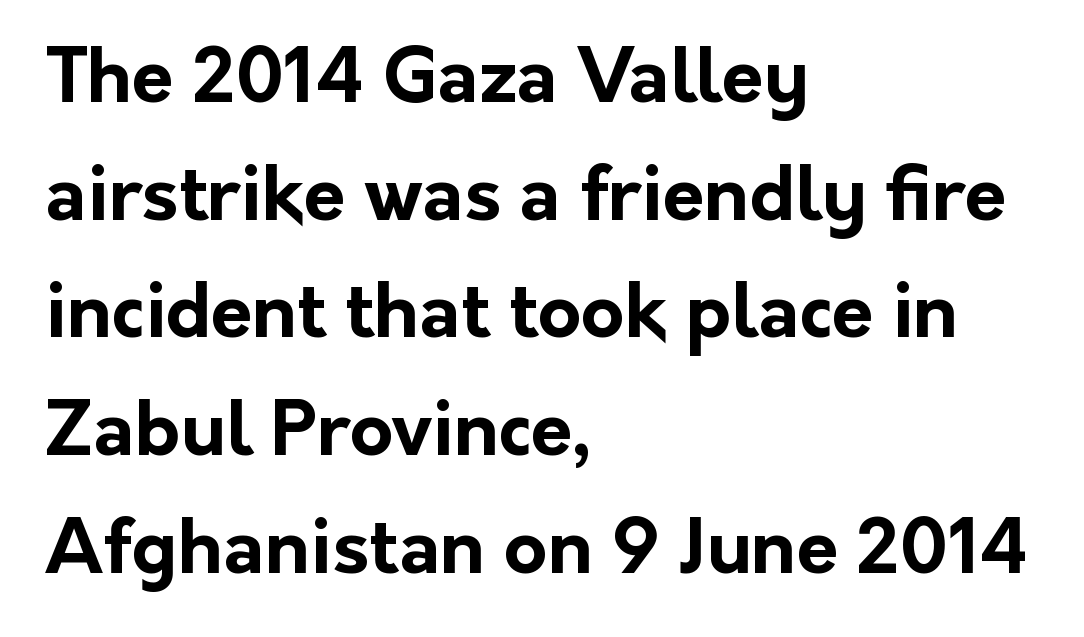
Q: Is the text bold? A: Yes.
Q: Is the text italic (slanted)? A: No, it is upright.
Q: Is the typeface a serif or a sans-serif typeface? A: Sans-serif.
Q: Is the text underlined? A: No.
Q: How is the paragraph aligned? A: Left-aligned.
Q: Is the spacing between letters normal or unusually wide? A: Normal.
Q: Is the spacing between lines tight, normal or loose? A: Normal.
Q: Width (condensed, normal, or wide)? A: Normal.
Q: Stroke contrast? A: Low.
Q: x-height? A: Medium.
Q: Monospaced? A: No.
